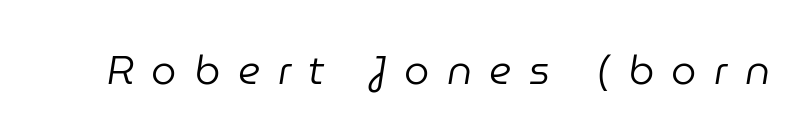
{"italic": "yes", "lean": "right", "slant_degrees": 9, "bold": "no", "weight": "regular", "width": "normal", "stroke_contrast": "low", "x_height": "medium", "monospaced": "no", "underline": "no", "letter_spacing": "wide", "letter_spacing_em": 0.44, "glyph_px": 40}
